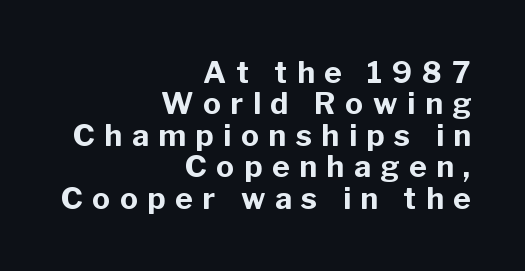
Q: Is the text bold? A: Yes.
Q: Is the text italic (slanted)? A: No, it is upright.
Q: Is the typeface a serif or a sans-serif typeface? A: Sans-serif.
Q: Is the text underlined? A: No.
Q: How is the paragraph aligned? A: Right-aligned.
Q: Is the spacing between letters normal or unusually wide? A: Unusually wide.
Q: Is the spacing between lines tight, normal or loose? A: Tight.
Q: Width (condensed, normal, or wide)? A: Normal.
Q: Stroke contrast? A: Low.
Q: x-height? A: Medium.
Q: Monospaced? A: No.
